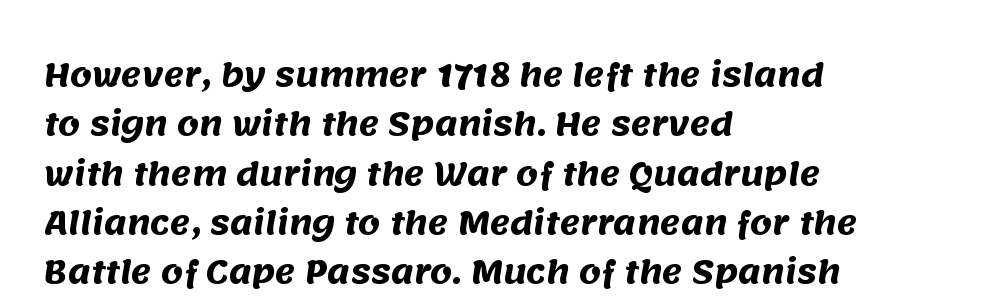
{"serif": "no", "bold": "yes", "weight": "heavy", "width": "normal", "stroke_contrast": "medium", "x_height": "large", "monospaced": "no", "underline": "no", "align": "left", "line_spacing": "normal", "line_spacing_ratio": 1.59, "letter_spacing": "normal", "letter_spacing_em": 0.0, "glyph_px": 31}
